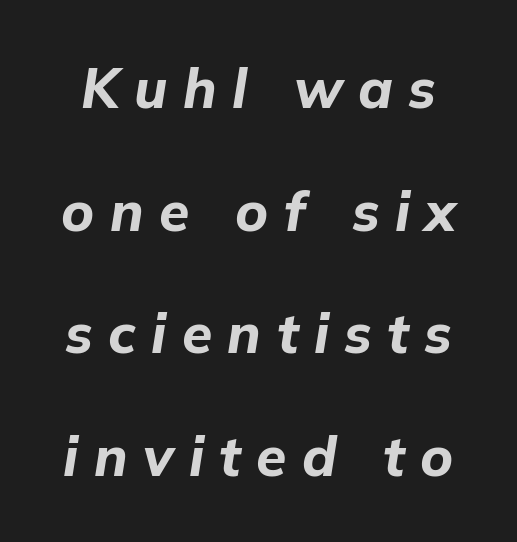
The image shows 55 px bold type, italic (leaning right); set loose line spacing (2.23x), unusually wide letter spacing (+0.28 em), not underlined; low stroke contrast and a medium x-height.
